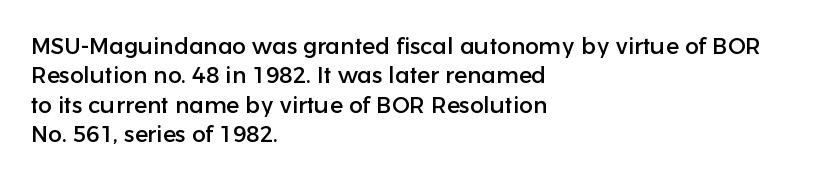
One-word summary of the alignment: left. Posture: vertical. The tracking reads as untouched default to a designer's eye. Each row of text sits above clean, open space. Does the leading feel generous? No, just average.
